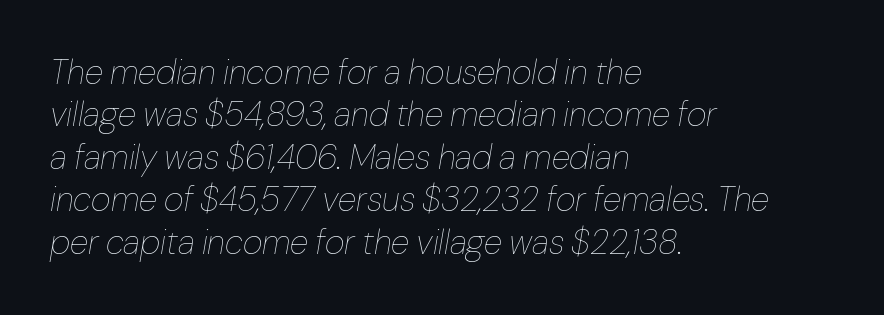
The image shows 34 px thin type, italic (leaning right); set left-aligned, normal line spacing (1.25x), normal letter spacing, not underlined; low stroke contrast and a medium x-height.
